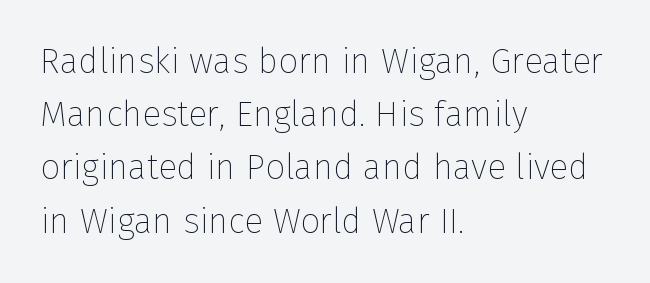
Q: Is the text bold? A: No.
Q: Is the text italic (slanted)? A: No, it is upright.
Q: Is the typeface a serif or a sans-serif typeface? A: Sans-serif.
Q: Is the text underlined? A: No.
Q: How is the paragraph aligned? A: Left-aligned.
Q: Is the spacing between letters normal or unusually wide? A: Normal.
Q: Is the spacing between lines tight, normal or loose? A: Normal.
Q: Width (condensed, normal, or wide)? A: Normal.
Q: Stroke contrast? A: Low.
Q: x-height? A: Medium.
Q: Monospaced? A: No.
